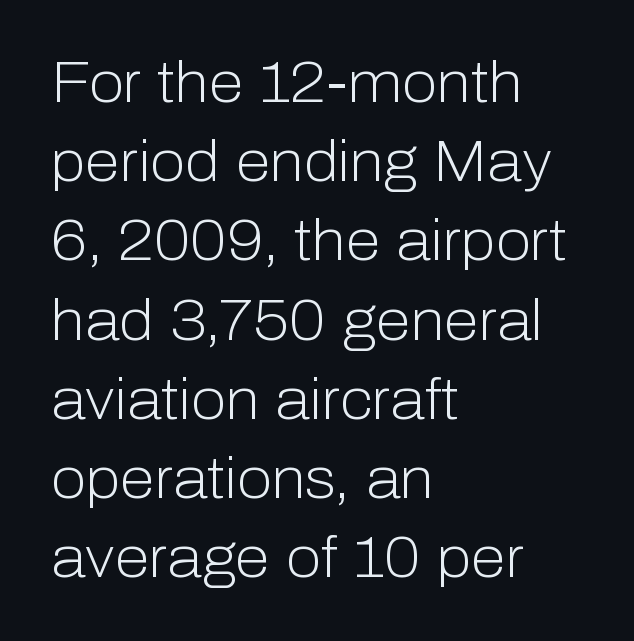
Q: Is the text bold? A: No.
Q: Is the text italic (slanted)? A: No, it is upright.
Q: Is the typeface a serif or a sans-serif typeface? A: Sans-serif.
Q: Is the text underlined? A: No.
Q: How is the paragraph aligned? A: Left-aligned.
Q: Is the spacing between letters normal or unusually wide? A: Normal.
Q: Is the spacing between lines tight, normal or loose? A: Normal.
Q: Width (condensed, normal, or wide)? A: Normal.
Q: Stroke contrast? A: Low.
Q: x-height? A: Medium.
Q: Monospaced? A: No.
